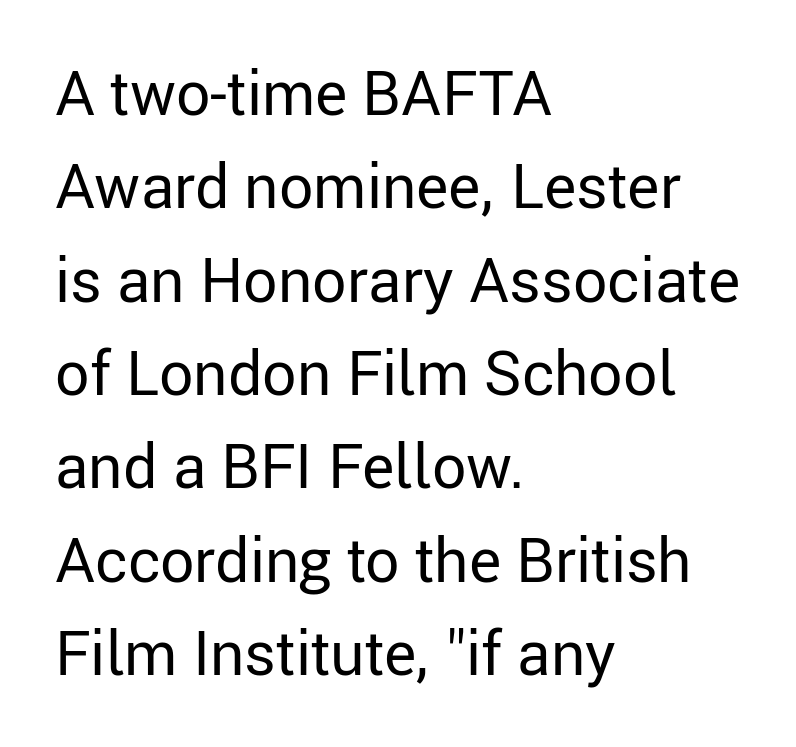
Q: Is the text bold? A: No.
Q: Is the text italic (slanted)? A: No, it is upright.
Q: Is the typeface a serif or a sans-serif typeface? A: Sans-serif.
Q: Is the text underlined? A: No.
Q: How is the paragraph aligned? A: Left-aligned.
Q: Is the spacing between letters normal or unusually wide? A: Normal.
Q: Is the spacing between lines tight, normal or loose? A: Normal.
Q: Width (condensed, normal, or wide)? A: Normal.
Q: Stroke contrast? A: Low.
Q: x-height? A: Medium.
Q: Monospaced? A: No.
